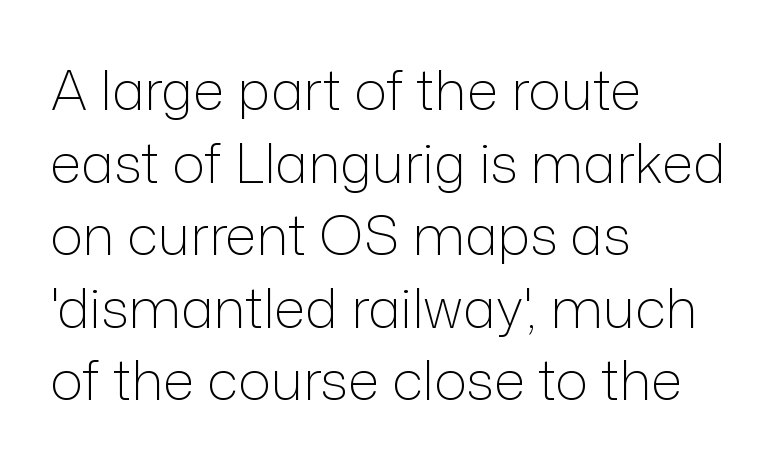
Line starts are locked; line ends wander. Proportional: the letters do not fall into vertical columns. A quiet, ordinary-to-light weight characterises the typeface. A typesetter would call this zero additional tracking. A bare baseline throughout the passage. In terms of leading, this rendering sits right in the middle.
